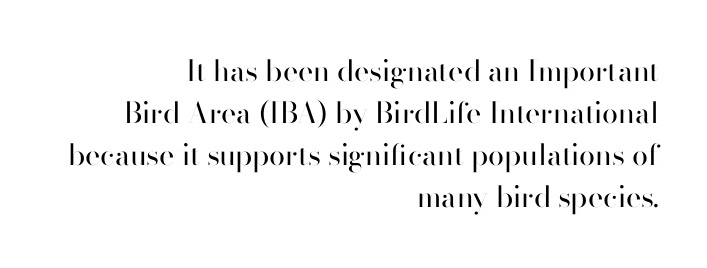
{"serif": "no", "italic": "no", "bold": "no", "weight": "regular", "width": "normal", "stroke_contrast": "high", "x_height": "small", "monospaced": "no", "underline": "no", "align": "right", "line_spacing": "normal", "line_spacing_ratio": 1.45, "letter_spacing": "normal", "letter_spacing_em": 0.0, "glyph_px": 29}
